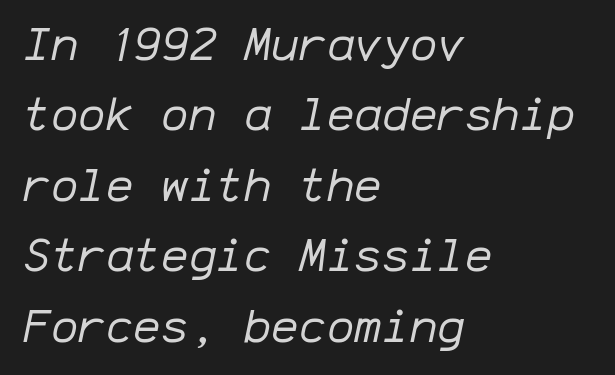
Q: Is the text bold? A: No.
Q: Is the text italic (slanted)? A: Yes, it leans right by about 12 degrees.
Q: Is the text underlined? A: No.
Q: How is the paragraph aligned? A: Left-aligned.
Q: Is the spacing between letters normal or unusually wide? A: Normal.
Q: Is the spacing between lines tight, normal or loose? A: Normal.
Q: Width (condensed, normal, or wide)? A: Normal.
Q: Stroke contrast? A: Low.
Q: x-height? A: Medium.
Q: Monospaced? A: Yes.
